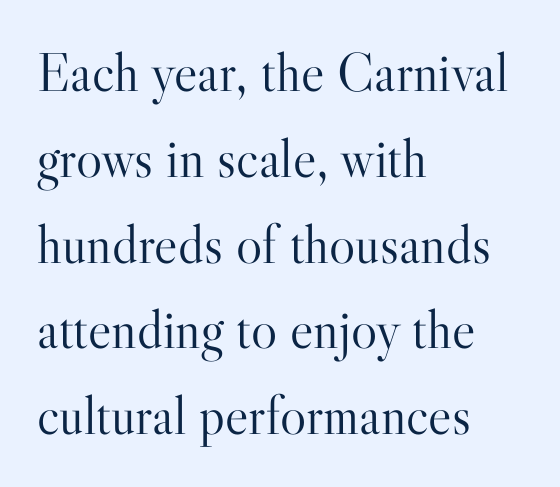
The image shows 55 px light serif type, upright; set left-aligned, normal line spacing (1.56x), normal letter spacing, not underlined; high stroke contrast and a small x-height.
